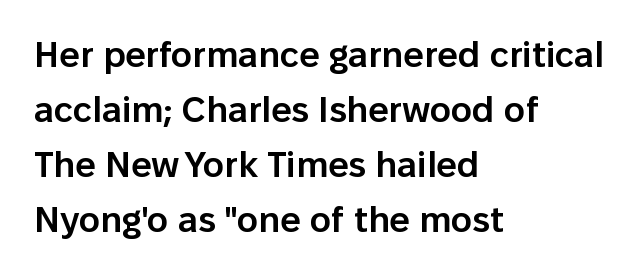
Q: Is the text bold? A: Semi-bold.
Q: Is the text italic (slanted)? A: No, it is upright.
Q: Is the typeface a serif or a sans-serif typeface? A: Sans-serif.
Q: Is the text underlined? A: No.
Q: How is the paragraph aligned? A: Left-aligned.
Q: Is the spacing between letters normal or unusually wide? A: Normal.
Q: Is the spacing between lines tight, normal or loose? A: Normal.
Q: Width (condensed, normal, or wide)? A: Normal.
Q: Stroke contrast? A: Low.
Q: x-height? A: Medium.
Q: Monospaced? A: No.
